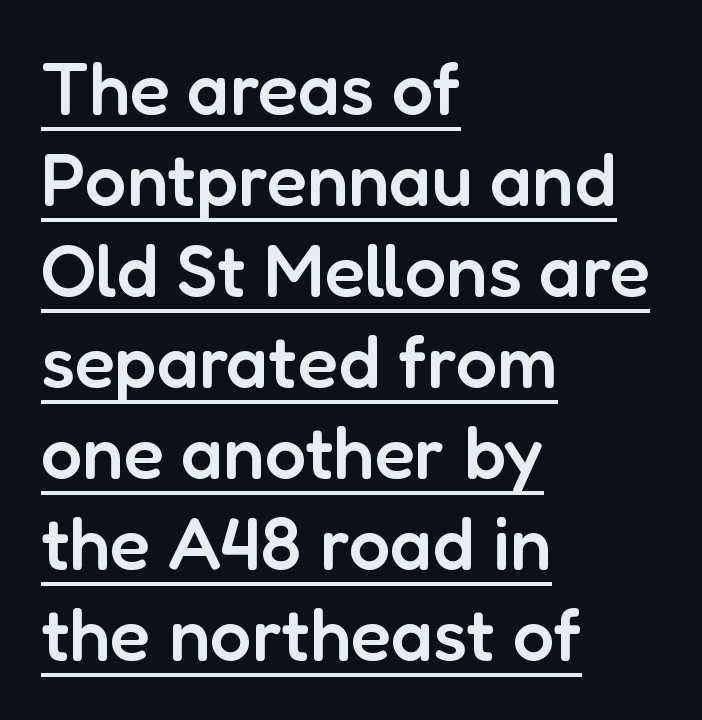
Honestly, the letter spacing is just normal — you wouldn't notice it. The string is rendered with underlining switched on. Nope, not italic — everything's standing straight. Layout note: lines flush left.
